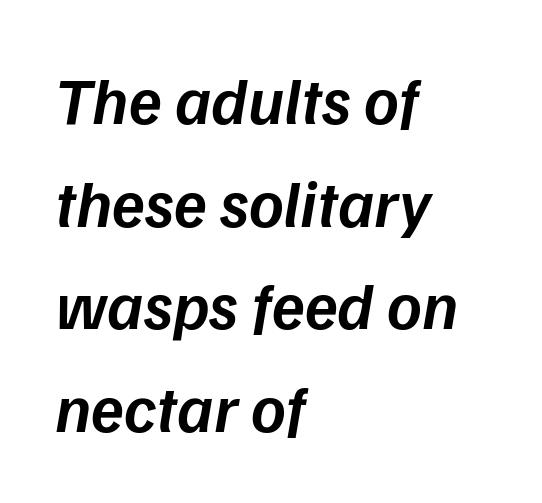
The image shows 67 px semibold type, italic (leaning right); set left-aligned, normal line spacing (1.53x), normal letter spacing, not underlined; low stroke contrast and a medium x-height.
